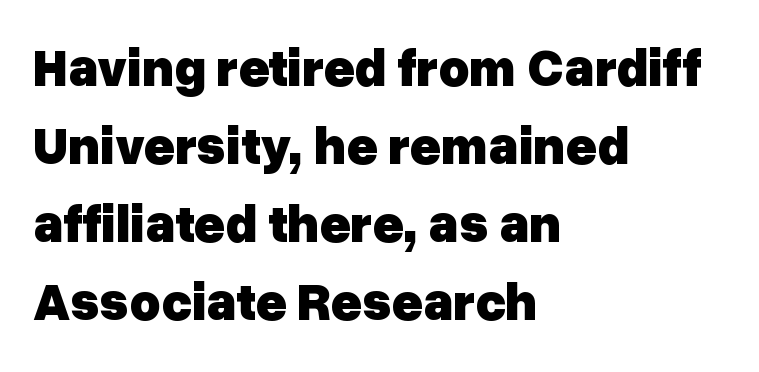
Q: Is the text bold? A: Yes.
Q: Is the text italic (slanted)? A: No, it is upright.
Q: Is the typeface a serif or a sans-serif typeface? A: Sans-serif.
Q: Is the text underlined? A: No.
Q: How is the paragraph aligned? A: Left-aligned.
Q: Is the spacing between letters normal or unusually wide? A: Normal.
Q: Is the spacing between lines tight, normal or loose? A: Normal.
Q: Width (condensed, normal, or wide)? A: Normal.
Q: Stroke contrast? A: Low.
Q: x-height? A: Medium.
Q: Monospaced? A: No.
